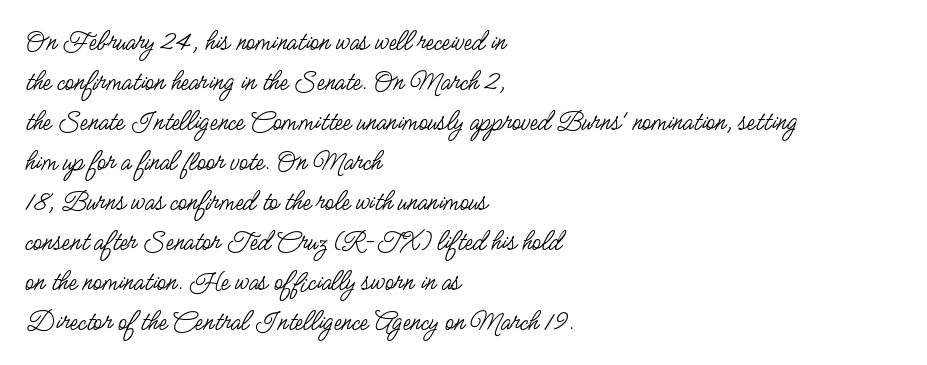
The letters sit at their default tracking, neither squeezed nor spread. A typesetter would call this proportional, since set widths differ per character. The area under the type is left untouched. The typeface has the unassuming heft of standard copy or less. This rendering employs a face without finishing strokes, i.e., a sans-serif.
